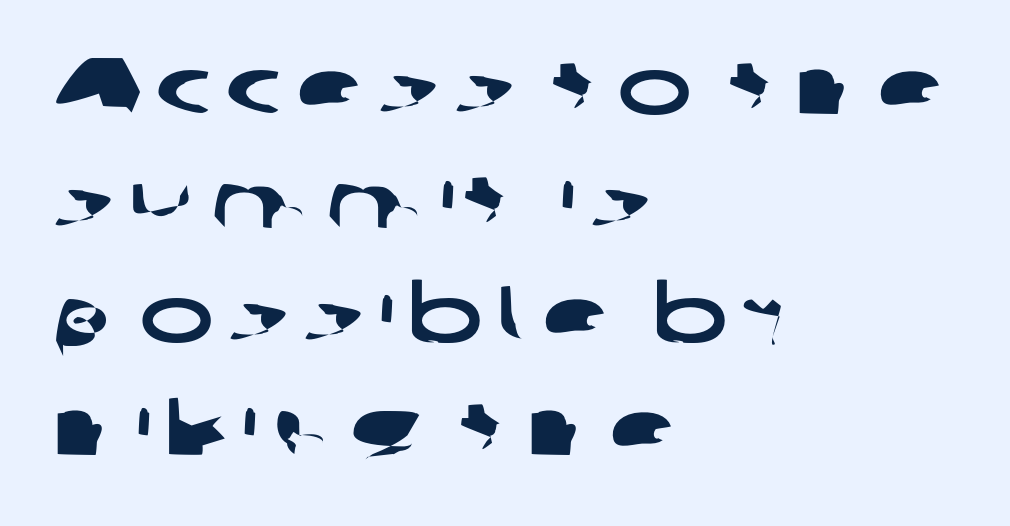
Q: Is the typeface a serif or a sans-serif typeface? A: Sans-serif.
Q: Is the text underlined? A: No.
Q: How is the paragraph aligned? A: Left-aligned.
Q: Is the spacing between lines tight, normal or loose? A: Normal.
Q: Width (condensed, normal, or wide)? A: Wide.
Q: Stroke contrast? A: Low.
Q: x-height? A: Medium.
Q: Monospaced? A: No.
